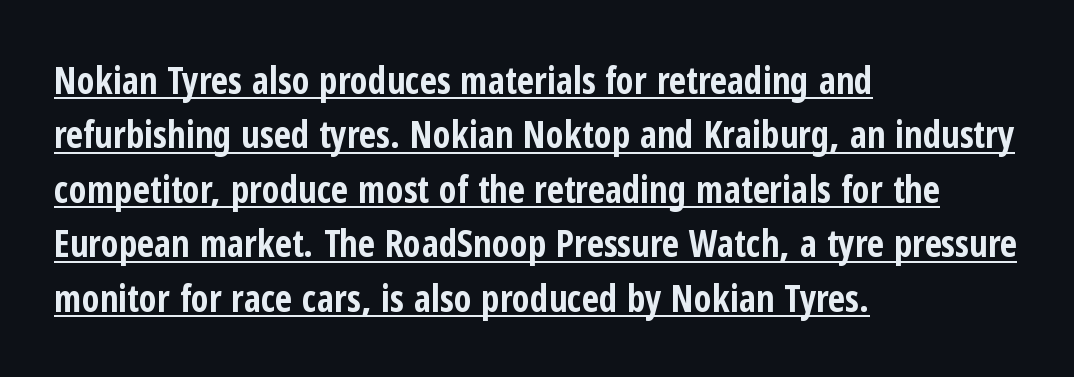
The specimen reads as upright at a glance. What stands out about the letter spacing? Nothing — it is the standard amount. The characters display no serif detailing; their extremities are plain. What weight is shown? A full bold with thick strokes. You could not count columns in this text — the font is proportionally spaced. These lines stack with their left ends in a neat column.
